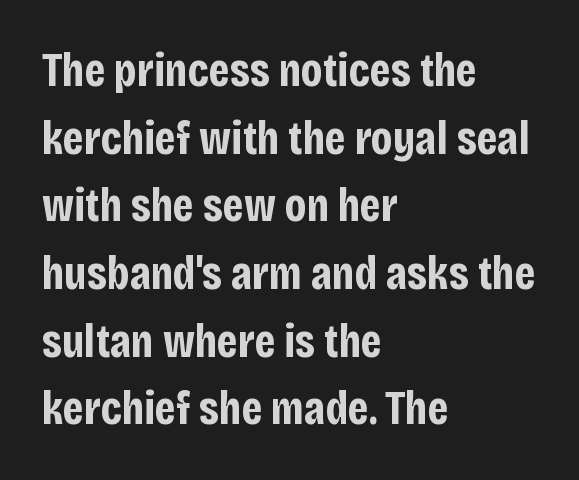
{"serif": "no", "italic": "no", "bold": "yes", "weight": "bold", "width": "condensed", "stroke_contrast": "low", "x_height": "large", "monospaced": "no", "underline": "no", "align": "left", "line_spacing": "normal", "line_spacing_ratio": 1.44, "letter_spacing": "normal", "letter_spacing_em": 0.0, "glyph_px": 47}
